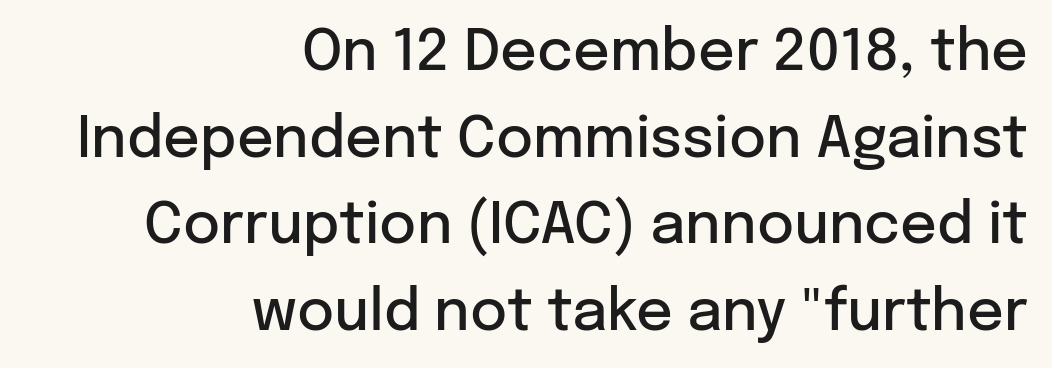
The face used here is proportionally spaced, like ordinary book or web type. Nope, not italic — everything's standing straight. Unmarked baselines from the first word to the last. A fair bit of extra ink — the face is semibold, not bold. Notice how descenders clear the ascenders below comfortably — that's standard leading. Teacher's note: observe the even right margin — that is flush-right alignment.
